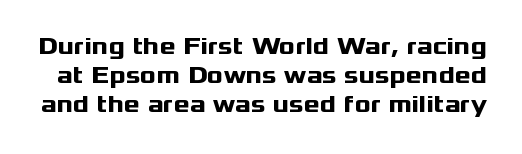
Weight check: bold — yes, fully. Does extra space separate the letters? No, they use regular spacing. The font's upright variant was chosen for this text. Bare-footed words on every line.
